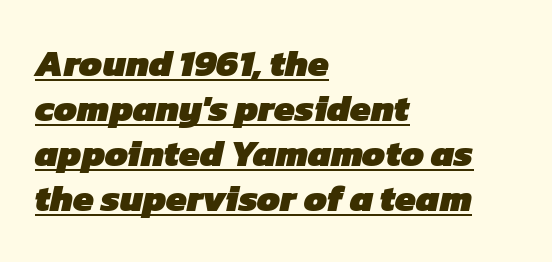
Nothing sits at the stroke ends, so this counts as sans-serif. In designer terms, the underline attribute is active on this setting. Caption: bold face, heavy strokes. The paragraph shown leans on its left margin. This sample has the flowing, uneven cadence of proportional lettering.
